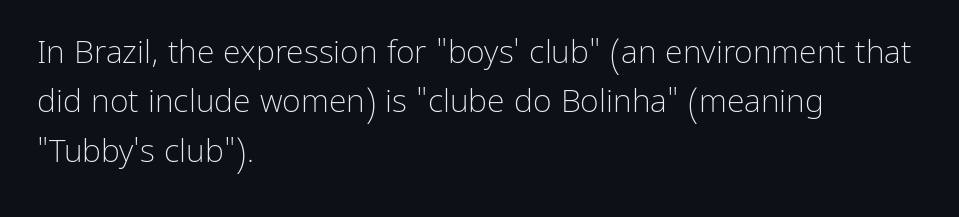
Q: Is the text bold? A: No.
Q: Is the text italic (slanted)? A: No, it is upright.
Q: Is the typeface a serif or a sans-serif typeface? A: Sans-serif.
Q: Is the text underlined? A: No.
Q: How is the paragraph aligned? A: Left-aligned.
Q: Is the spacing between letters normal or unusually wide? A: Normal.
Q: Is the spacing between lines tight, normal or loose? A: Normal.
Q: Width (condensed, normal, or wide)? A: Normal.
Q: Stroke contrast? A: Low.
Q: x-height? A: Medium.
Q: Monospaced? A: No.
